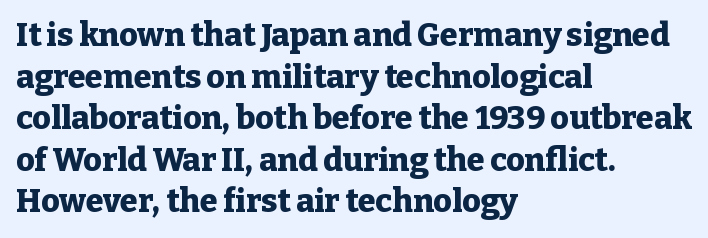
{"serif": "yes", "italic": "no", "bold": "yes", "weight": "heavy", "width": "normal", "stroke_contrast": "low", "x_height": "medium", "monospaced": "no", "underline": "no", "align": "left", "line_spacing": "normal", "line_spacing_ratio": 1.3, "letter_spacing": "normal", "letter_spacing_em": 0.0, "glyph_px": 32}
